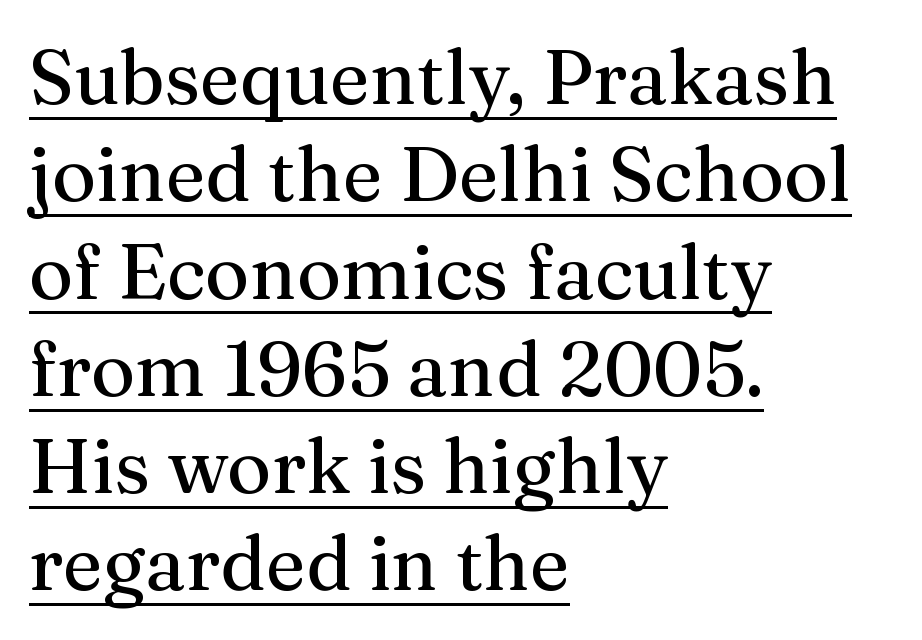
{"serif": "yes", "italic": "no", "width": "normal", "stroke_contrast": "medium", "x_height": "medium", "monospaced": "no", "underline": "yes", "align": "left", "line_spacing": "normal", "line_spacing_ratio": 1.28, "letter_spacing": "normal", "letter_spacing_em": 0.0, "glyph_px": 76}
